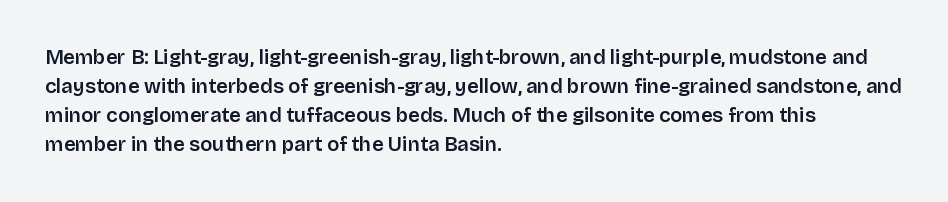
The image shows 20 px text type, upright; set left-aligned, normal line spacing (1.45x), normal letter spacing, not underlined.
